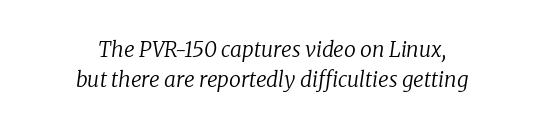
The words here are not underlined. Slant detected: the letters are inclined. Which margin do the lines hug? Neither — every line sits in the middle. Whoever set this chose a conventional vertical rhythm.
